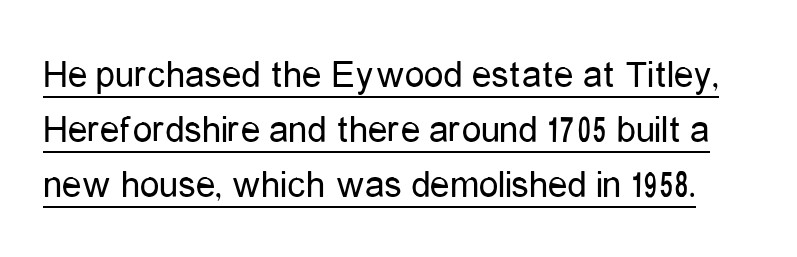
The image shows 39 px regular-weight, condensed sans-serif type, upright; set normal line spacing (1.41x), normal letter spacing, underlined; low stroke contrast and a medium x-height.
